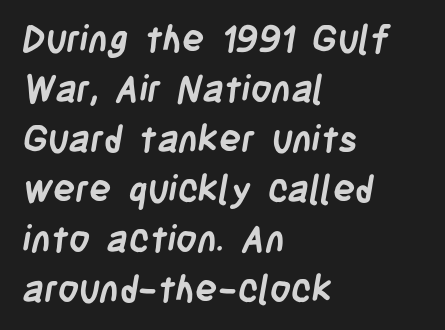
{"serif": "no", "bold": "yes", "weight": "semibold", "width": "condensed", "stroke_contrast": "low", "x_height": "large", "monospaced": "no", "underline": "no", "align": "left", "line_spacing": "normal", "line_spacing_ratio": 1.35, "letter_spacing": "normal", "letter_spacing_em": 0.0, "glyph_px": 37}
